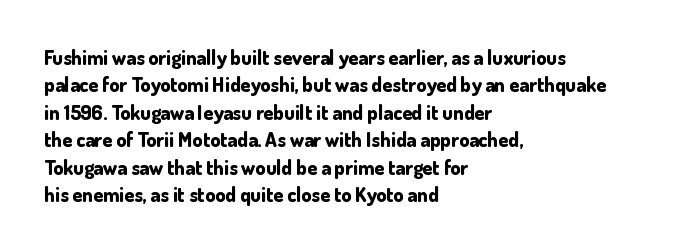
The image shows 20 px bold type, upright; set left-aligned, normal line spacing (1.37x), normal letter spacing, not underlined.
